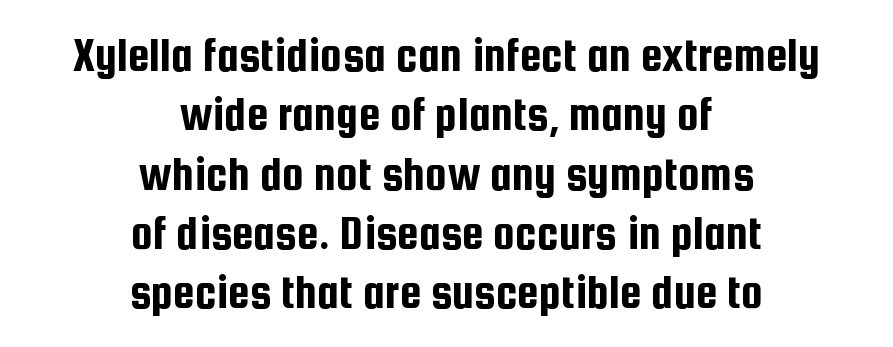
Clear beneath every line of the passage. This is sans-serif lettering, the kind often seen on screens and signage. The axis of the letterforms is exactly vertical. The letterforms sit shoulder to shoulder at normal distance.
